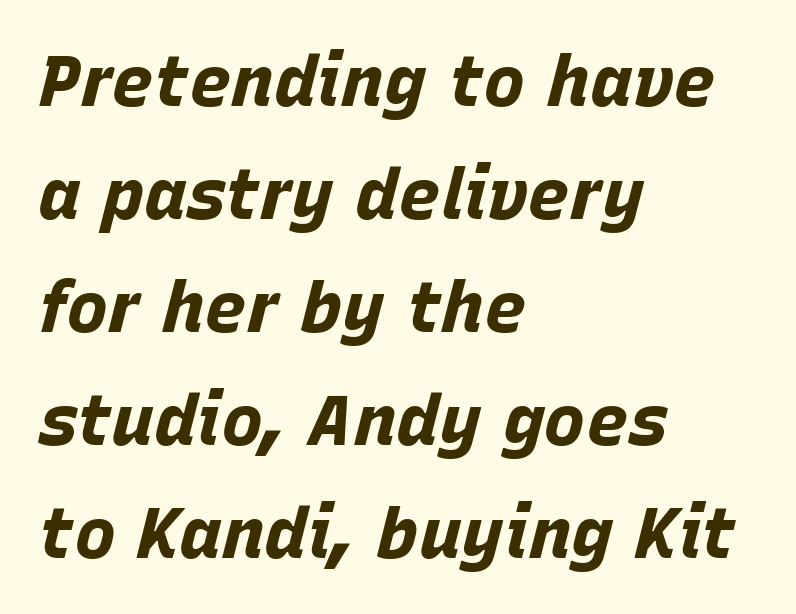
{"italic": "yes", "lean": "right", "slant_degrees": 15, "bold": "yes", "weight": "bold", "width": "normal", "stroke_contrast": "low", "x_height": "large", "monospaced": "no", "underline": "no", "align": "left", "line_spacing": "normal", "line_spacing_ratio": 1.59, "letter_spacing": "normal", "letter_spacing_em": 0.0, "glyph_px": 71}
